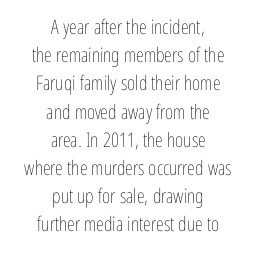
Q: Is the text bold? A: No.
Q: Is the text italic (slanted)? A: No, it is upright.
Q: Is the text underlined? A: No.
Q: How is the paragraph aligned? A: Centered.
Q: Is the spacing between letters normal or unusually wide? A: Normal.
Q: Is the spacing between lines tight, normal or loose? A: Normal.
